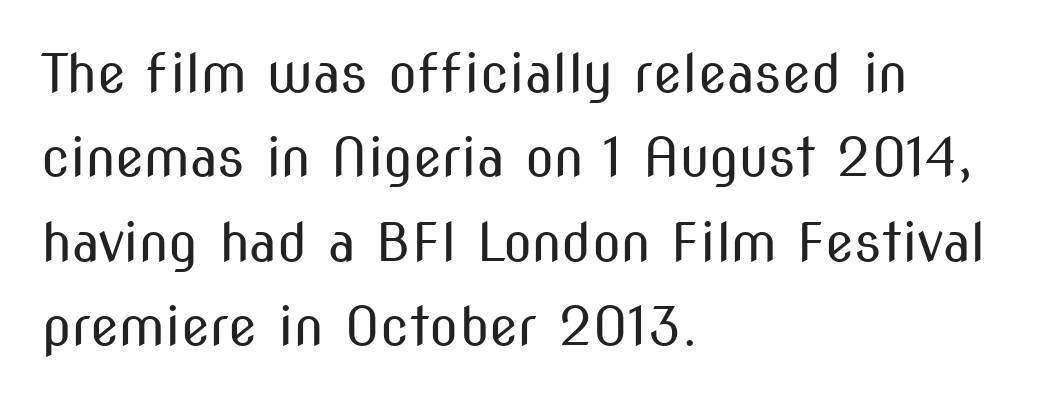
Vertical spacing — default. The specimen omits any rule beneath the text block's lines. The letterforms sit at book weight or below. Tall strokes in this sample are plumb rather than angled. You could not count columns in this text — the font is proportionally spaced.
